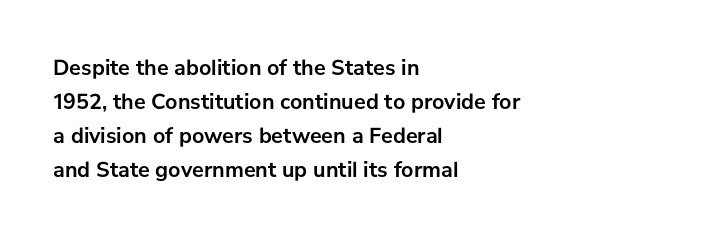
The image shows 22 px bold type, upright; set left-aligned, normal line spacing (1.54x), normal letter spacing, not underlined.
